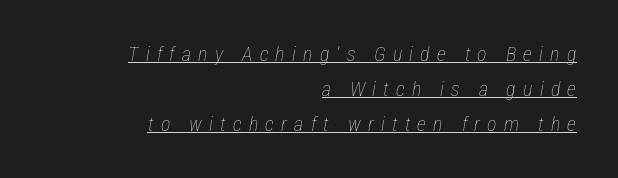
Quick note: italic. The horizontal fit of the characters is loose and conspicuously gappy. Weight class: somewhere from thin through regular. A flush-right, rag-left setting is used for this passage. Caption: lettering with a line underneath.
